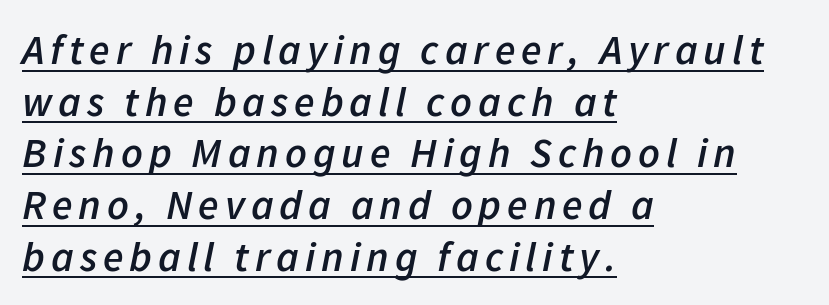
{"italic": "yes", "lean": "right", "slant_degrees": 11, "bold": "semi", "weight": "semibold", "width": "normal", "stroke_contrast": "low", "x_height": "medium", "monospaced": "no", "underline": "yes", "align": "left", "line_spacing_ratio": 1.23, "glyph_px": 42}
